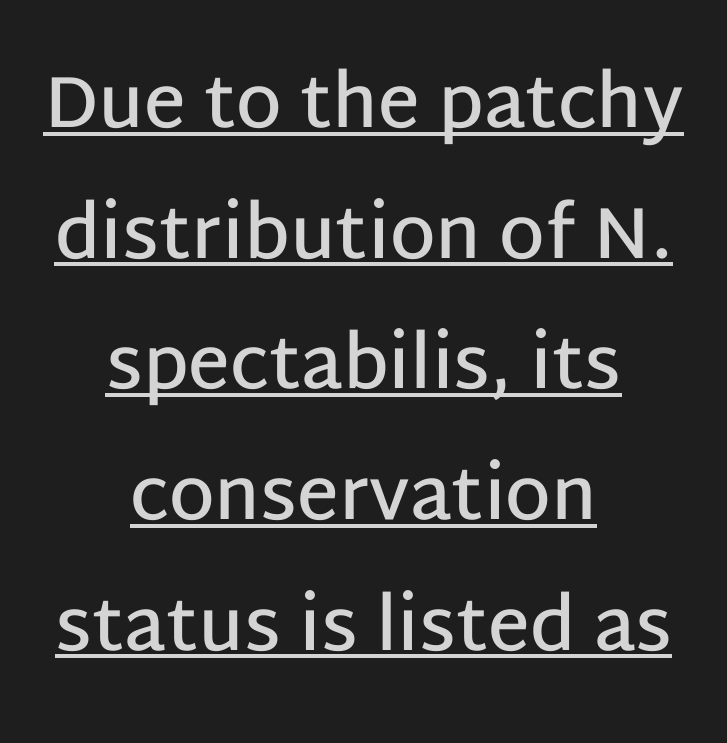
Default kerning and tracking; the words read as compact shapes. Vertical strokes here are truly vertical. The setting favours the middle, as headings and verse often do. Are there feet on the stems? There aren't — it's a sans. A baseline rule has been typeset under these characters.
